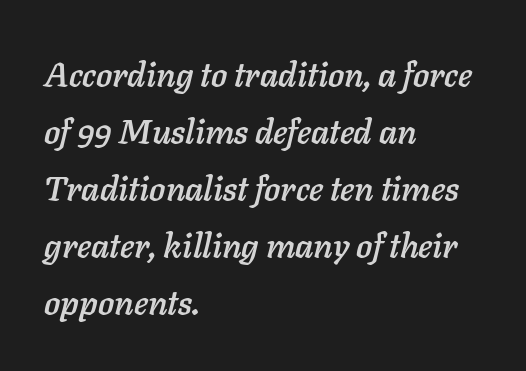
The image shows 34 px text type, italic (leaning right); set left-aligned, normal line spacing (1.68x), normal letter spacing, not underlined; low stroke contrast and a medium x-height.
